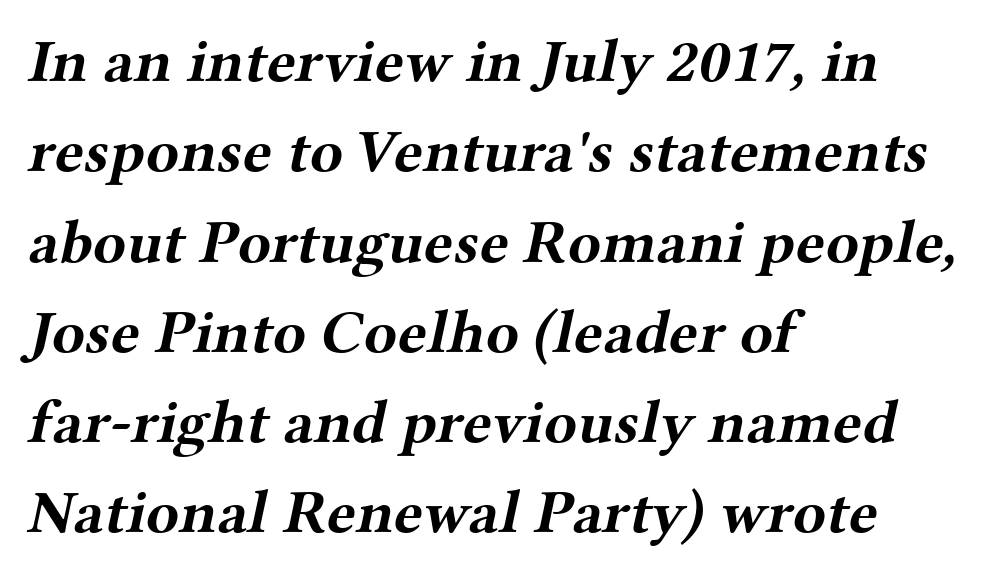
Q: Is the text bold? A: Yes.
Q: Is the typeface a serif or a sans-serif typeface? A: Serif.
Q: Is the text underlined? A: No.
Q: How is the paragraph aligned? A: Left-aligned.
Q: Is the spacing between letters normal or unusually wide? A: Normal.
Q: Is the spacing between lines tight, normal or loose? A: Normal.
Q: Width (condensed, normal, or wide)? A: Wide.
Q: Stroke contrast? A: Medium.
Q: x-height? A: Medium.
Q: Monospaced? A: No.
